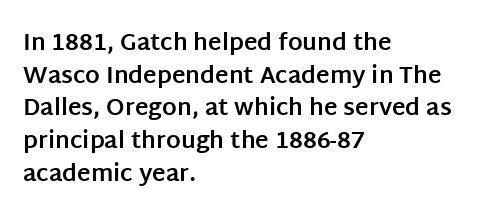
Q: Is the text bold? A: Yes.
Q: Is the text italic (slanted)? A: No, it is upright.
Q: Is the text underlined? A: No.
Q: How is the paragraph aligned? A: Left-aligned.
Q: Is the spacing between letters normal or unusually wide? A: Normal.
Q: Is the spacing between lines tight, normal or loose? A: Normal.
